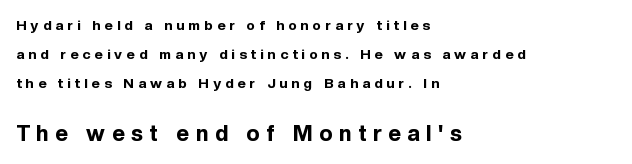
The image shows 22 px bold type, upright; set left-aligned, loose line spacing (2.06x), unusually wide letter spacing (+0.3 em), not underlined; the second (bottom) block is 1.57x larger.
